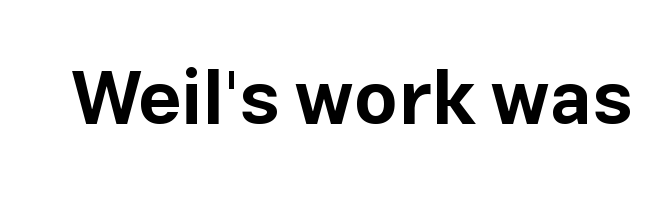
The image shows 75 px bold sans-serif type, upright; set normal letter spacing, not underlined; low stroke contrast and a medium x-height.
